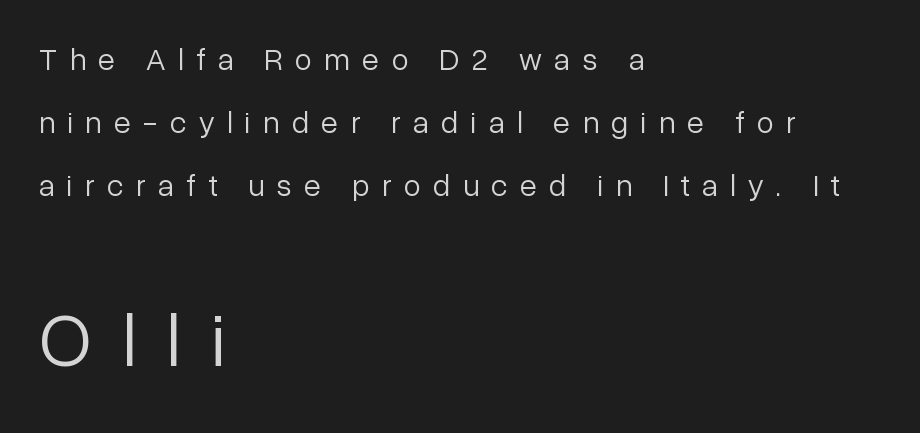
Q: Is the text bold? A: No.
Q: Is the text italic (slanted)? A: No, it is upright.
Q: Is the typeface a serif or a sans-serif typeface? A: Sans-serif.
Q: Is the text underlined? A: No.
Q: How is the paragraph aligned? A: Left-aligned.
Q: Is the spacing between letters normal or unusually wide? A: Unusually wide.
Q: Is the spacing between lines tight, normal or loose? A: Loose.
Q: Which block of text is set in a larger size, the first (top) or the second (bottom)? A: The second (bottom) one.
Q: Width (condensed, normal, or wide)? A: Normal.
Q: Stroke contrast? A: Low.
Q: x-height? A: Medium.
Q: Monospaced? A: No.
